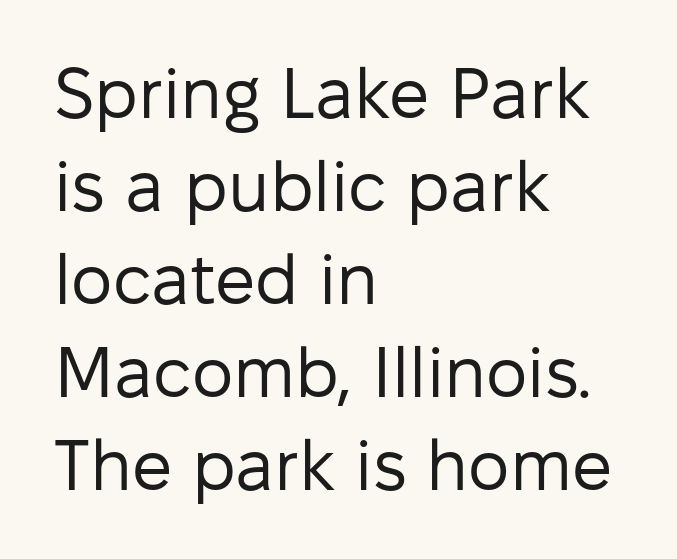
The image shows 71 px regular-weight sans-serif type, upright; set left-aligned, normal line spacing (1.31x), normal letter spacing, not underlined; low stroke contrast and a medium x-height.
